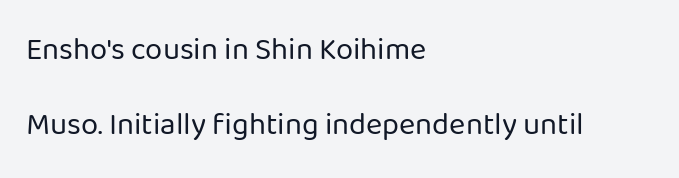
Q: Is the text bold? A: No.
Q: Is the text italic (slanted)? A: No, it is upright.
Q: Is the typeface a serif or a sans-serif typeface? A: Sans-serif.
Q: Is the text underlined? A: No.
Q: How is the paragraph aligned? A: Left-aligned.
Q: Is the spacing between letters normal or unusually wide? A: Normal.
Q: Is the spacing between lines tight, normal or loose? A: Loose.
Q: Width (condensed, normal, or wide)? A: Normal.
Q: Stroke contrast? A: Low.
Q: x-height? A: Medium.
Q: Monospaced? A: No.
